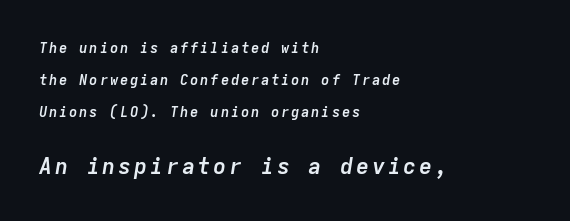
Q: Is the text bold? A: Yes.
Q: Is the text italic (slanted)? A: Yes, it leans right by about 9 degrees.
Q: Is the text underlined? A: No.
Q: How is the paragraph aligned? A: Left-aligned.
Q: Is the spacing between lines tight, normal or loose? A: Loose.
Q: Which block of text is set in a larger size, the first (top) or the second (bottom)? A: The second (bottom) one.
